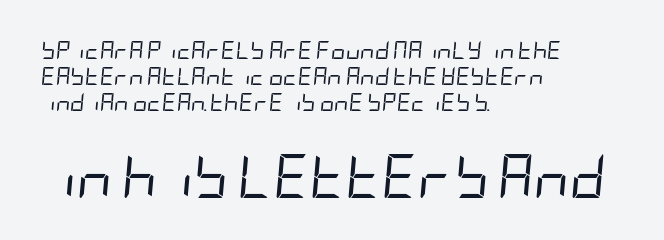
The image shows 44 px regular-weight, condensed type, italic (leaning right); set left-aligned, normal line spacing (1.45x), normal letter spacing, not underlined; the second (bottom) block is 2.44x larger; low stroke contrast and a large x-height.
